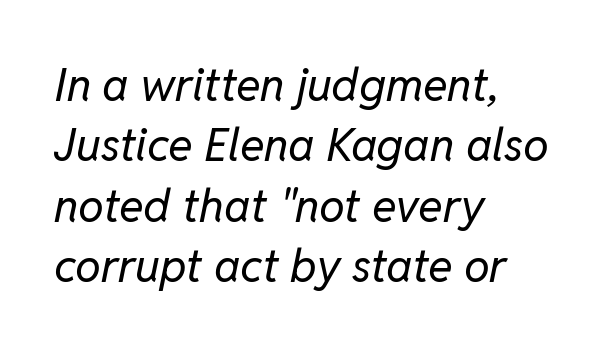
Q: Is the text bold? A: No.
Q: Is the text italic (slanted)? A: Yes, it leans right by about 11 degrees.
Q: Is the text underlined? A: No.
Q: How is the paragraph aligned? A: Left-aligned.
Q: Is the spacing between letters normal or unusually wide? A: Normal.
Q: Is the spacing between lines tight, normal or loose? A: Normal.
Q: Width (condensed, normal, or wide)? A: Normal.
Q: Stroke contrast? A: Low.
Q: x-height? A: Medium.
Q: Monospaced? A: No.
